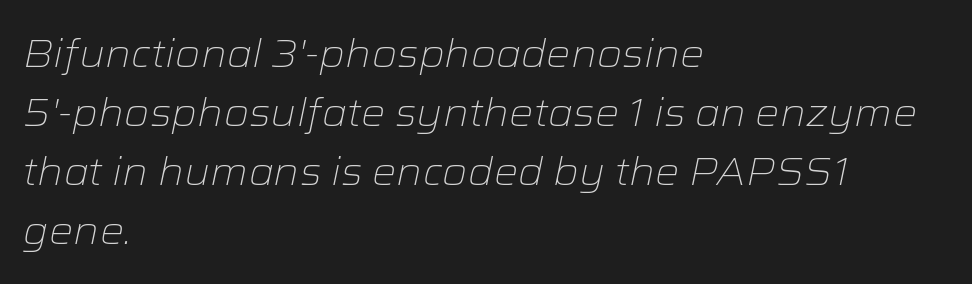
The tracking reads as untouched default to a designer's eye. Is the type slanted? Yes — the strokes lean at a clear angle. Here the designer chose a conventional face with non-uniform glyph widths. One glance says typical: line gaps are just what's usual. The paragraph has a hard left edge and a soft right edge.
